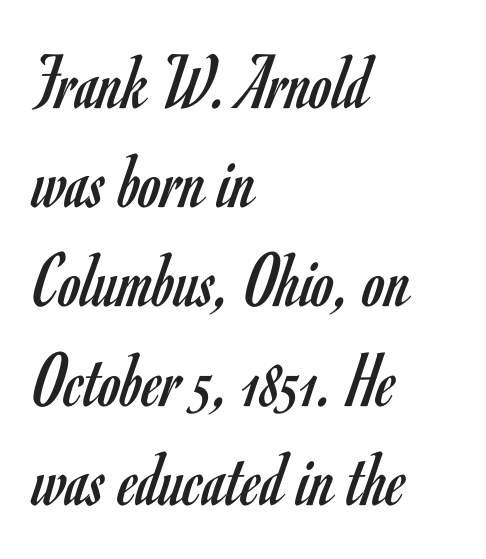
Q: Is the text bold? A: No.
Q: Is the text italic (slanted)? A: Yes.
Q: Is the typeface a serif or a sans-serif typeface? A: Sans-serif.
Q: Is the text underlined? A: No.
Q: How is the paragraph aligned? A: Left-aligned.
Q: Is the spacing between letters normal or unusually wide? A: Normal.
Q: Width (condensed, normal, or wide)? A: Condensed.
Q: Stroke contrast? A: Low.
Q: x-height? A: Small.
Q: Monospaced? A: No.
